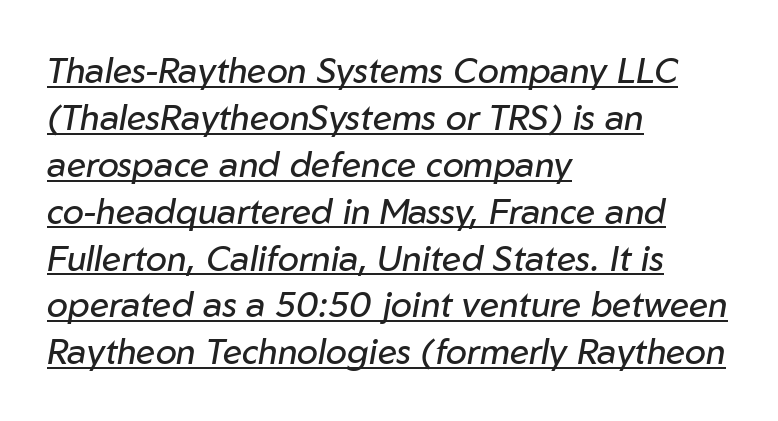
Caption: lettering with a line underneath. If you drew a ruler down the left edge, every line would touch it. Is there much room between lines? A standard amount, neither cramped nor airy. In terms of letterspacing, this is plain default setting.
